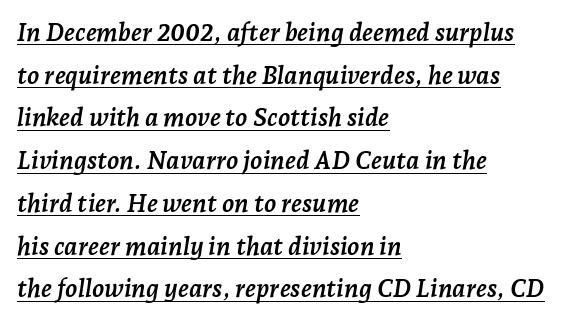
The image shows 25 px bold type, italic (leaning right); set left-aligned, line spacing 1.71x, normal letter spacing, underlined.
